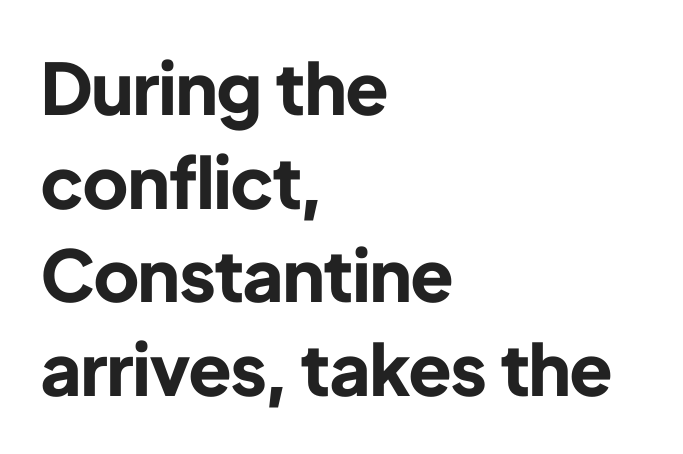
Q: Is the text bold? A: Yes.
Q: Is the text italic (slanted)? A: No, it is upright.
Q: Is the typeface a serif or a sans-serif typeface? A: Sans-serif.
Q: Is the text underlined? A: No.
Q: How is the paragraph aligned? A: Left-aligned.
Q: Is the spacing between letters normal or unusually wide? A: Normal.
Q: Is the spacing between lines tight, normal or loose? A: Normal.
Q: Width (condensed, normal, or wide)? A: Normal.
Q: Stroke contrast? A: Low.
Q: x-height? A: Medium.
Q: Monospaced? A: No.
